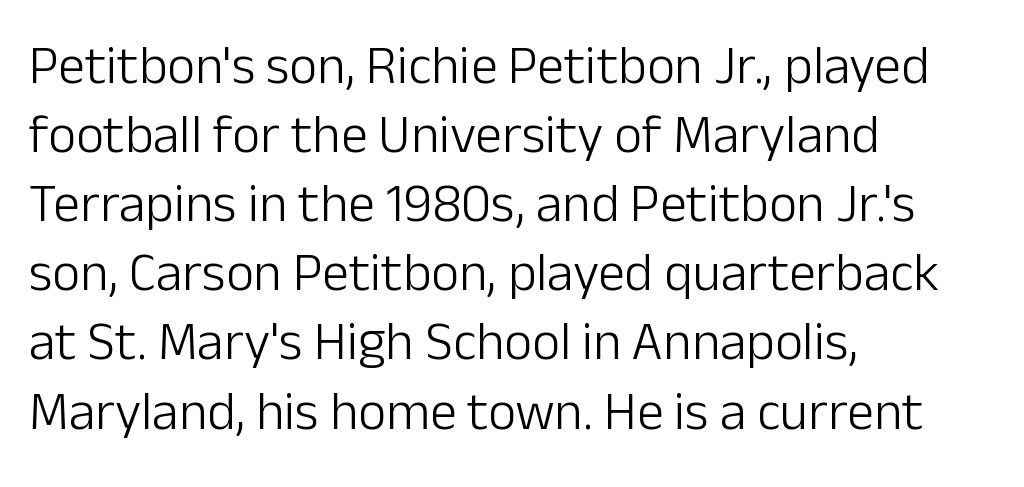
Does the copy run flush right? No — it runs flush left. Short note: letters normally spaced. The type sits square on the baseline with zero lean. This sample has the flowing, uneven cadence of proportional lettering. What's the leading like? Ordinary, nothing unusual. The zone under the glyphs is completely vacant.
